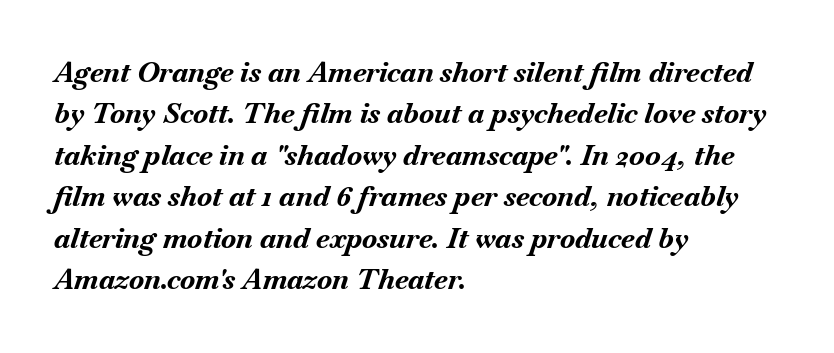
The image shows 28 px bold type, italic (leaning right); set left-aligned, normal line spacing (1.48x), normal letter spacing, not underlined; medium stroke contrast and a small x-height.
